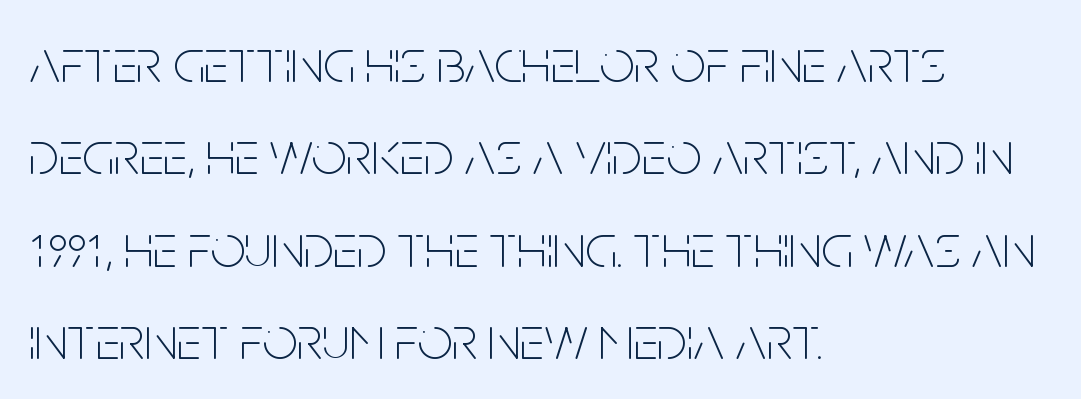
{"serif": "no", "italic": "no", "bold": "no", "weight": "thin", "width": "condensed", "stroke_contrast": "low", "x_height": "large", "monospaced": "no", "underline": "no", "align": "left", "line_spacing": "normal", "line_spacing_ratio": 1.49, "letter_spacing": "normal", "letter_spacing_em": 0.0, "glyph_px": 62}
